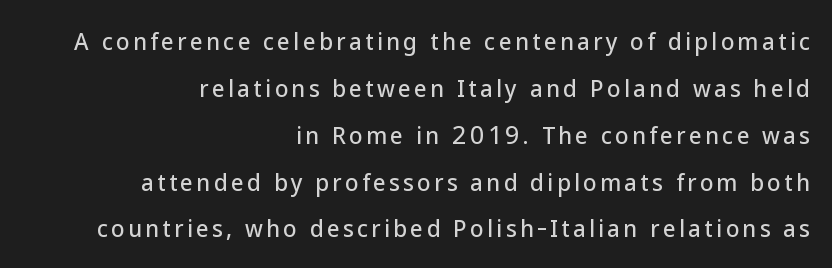
{"italic": "no", "underline": "no", "align": "right", "line_spacing": "loose", "line_spacing_ratio": 2.13, "glyph_px": 22}
